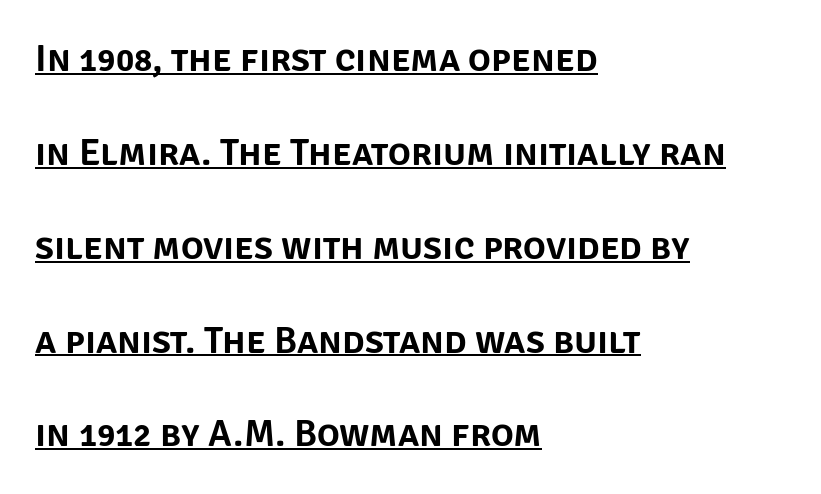
Q: Is the text italic (slanted)? A: No, it is upright.
Q: Is the typeface a serif or a sans-serif typeface? A: Sans-serif.
Q: Is the text underlined? A: Yes.
Q: How is the paragraph aligned? A: Left-aligned.
Q: Is the spacing between letters normal or unusually wide? A: Normal.
Q: Is the spacing between lines tight, normal or loose? A: Loose.
Q: Width (condensed, normal, or wide)? A: Normal.
Q: Stroke contrast? A: Low.
Q: x-height? A: Large.
Q: Monospaced? A: No.
